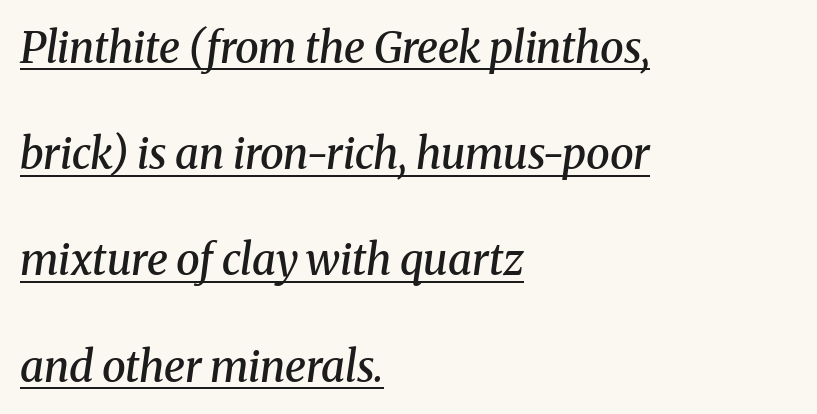
Is this a fixed-width face? No — the glyphs have proportional, varying widths. A typographer would call this underscored text. A typesetter would call this leading open, well beyond the default. The line texture is even and compact thanks to regular tracking. Notice the strokes are somewhat thickened but not fully heavy: this is a semibold. When letters slant like this, we call the style italic.
